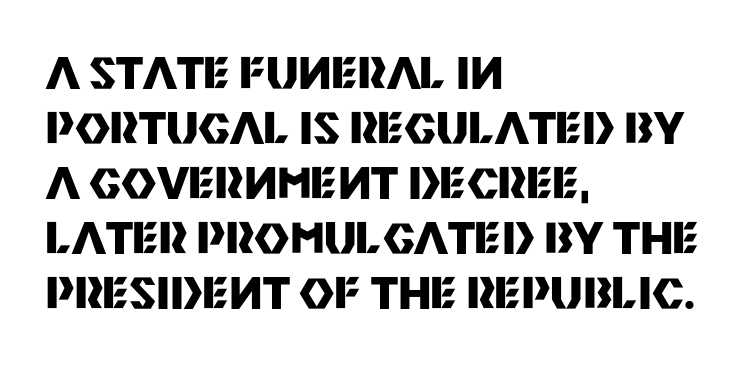
Each letter's strokes conclude bluntly, with no projecting serifs. A student would call this left alignment; a typographer would say flush left, rag right. Any mark beneath the type? The region is blank. Observe the ordinary spacing: letters are neighbours, not strangers.
